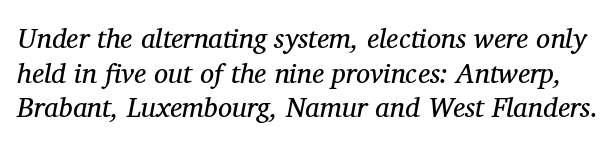
{"serif": "yes", "italic": "yes", "lean": "right", "slant_degrees": 11, "bold": "no", "weight": "regular", "width": "normal", "stroke_contrast": "medium", "x_height": "medium", "monospaced": "no", "underline": "no", "line_spacing_ratio": 1.24, "letter_spacing": "normal", "letter_spacing_em": 0.0, "glyph_px": 28}
